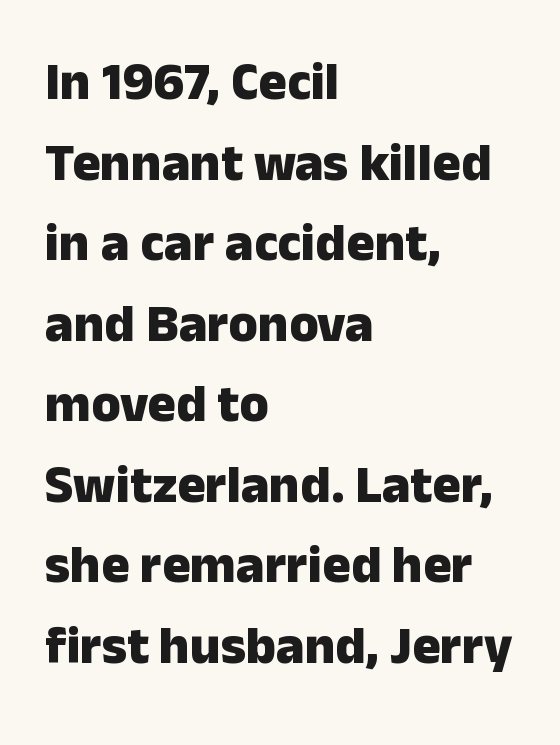
The image shows 53 px heavy sans-serif type, upright; set left-aligned, normal line spacing (1.52x), normal letter spacing, not underlined; low stroke contrast and a medium x-height.
